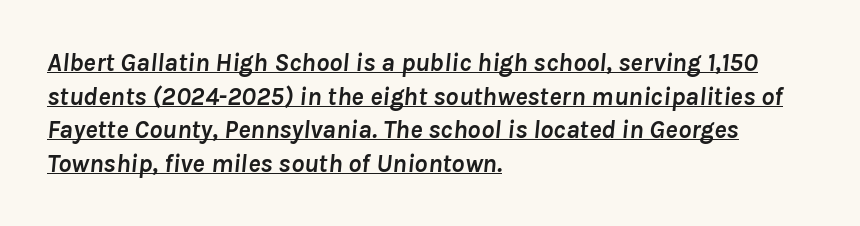
Q: Is the text bold? A: Yes.
Q: Is the text italic (slanted)? A: Yes, it leans right by about 8 degrees.
Q: Is the text underlined? A: Yes.
Q: How is the paragraph aligned? A: Left-aligned.
Q: Is the spacing between letters normal or unusually wide? A: Normal.
Q: Is the spacing between lines tight, normal or loose? A: Normal.
